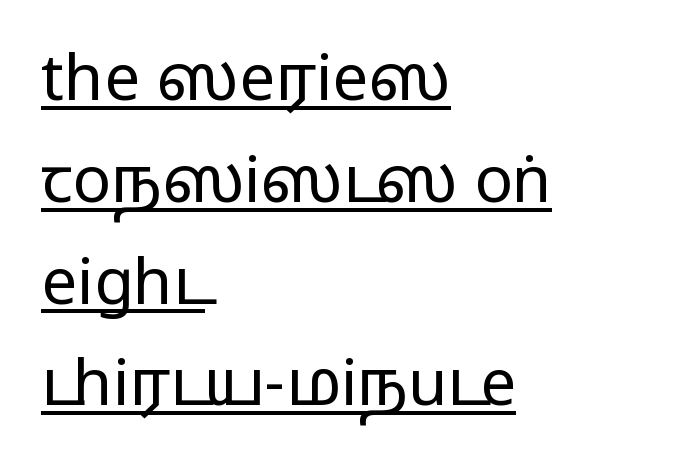
{"serif": "no", "italic": "no", "width": "wide", "stroke_contrast": "medium", "monospaced": "no", "underline": "yes", "align": "left", "line_spacing": "normal", "line_spacing_ratio": 1.59, "letter_spacing": "normal", "letter_spacing_em": 0.0, "glyph_px": 64}
